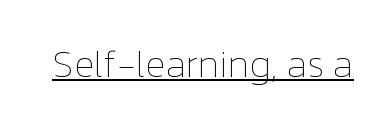
{"italic": "no", "bold": "no", "weight": "thin", "width": "normal", "stroke_contrast": "low", "x_height": "medium", "monospaced": "no", "underline": "yes", "letter_spacing": "normal", "letter_spacing_em": 0.0, "glyph_px": 38}
